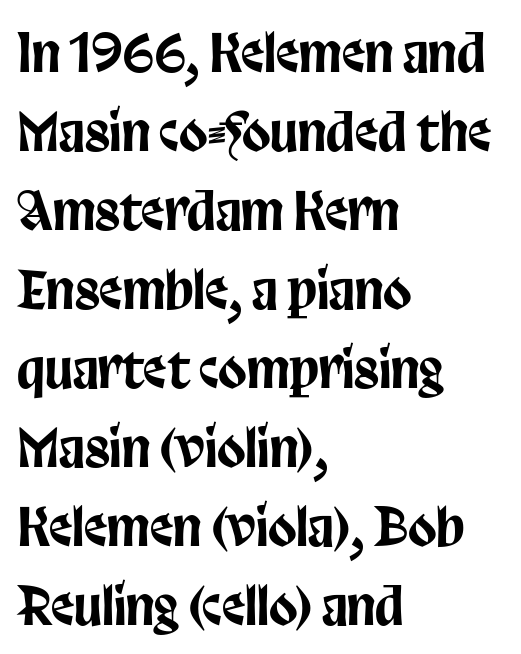
Q: Is the text italic (slanted)? A: No, it is upright.
Q: Is the typeface a serif or a sans-serif typeface? A: Sans-serif.
Q: Is the text underlined? A: No.
Q: How is the paragraph aligned? A: Left-aligned.
Q: Is the spacing between letters normal or unusually wide? A: Normal.
Q: Is the spacing between lines tight, normal or loose? A: Normal.
Q: Width (condensed, normal, or wide)? A: Condensed.
Q: Stroke contrast? A: Low.
Q: x-height? A: Large.
Q: Monospaced? A: No.
